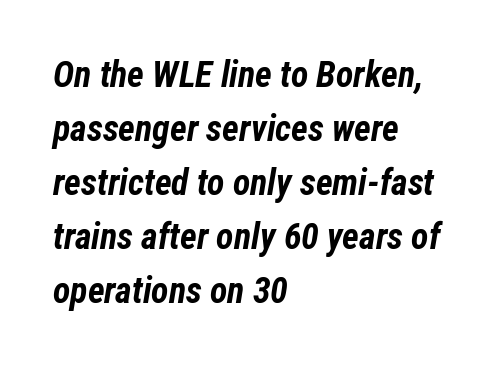
The image shows 36 px bold, condensed type, italic (leaning right); set left-aligned, normal line spacing (1.5x), normal letter spacing, not underlined; low stroke contrast and a medium x-height.
